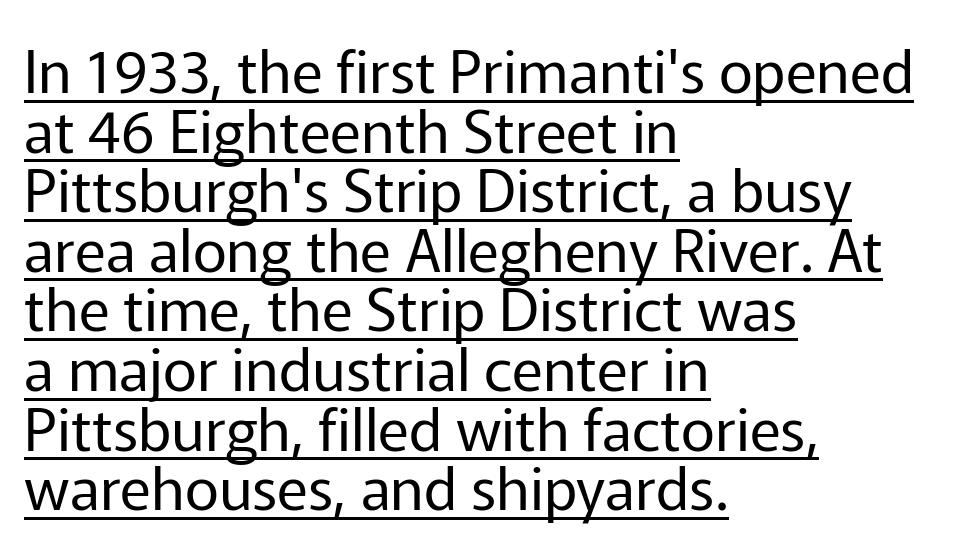
{"serif": "no", "italic": "no", "bold": "no", "weight": "regular", "width": "normal", "stroke_contrast": "low", "x_height": "medium", "monospaced": "no", "underline": "yes", "align": "left", "line_spacing": "tight", "line_spacing_ratio": 1.01, "letter_spacing": "normal", "letter_spacing_em": 0.0, "glyph_px": 59}
